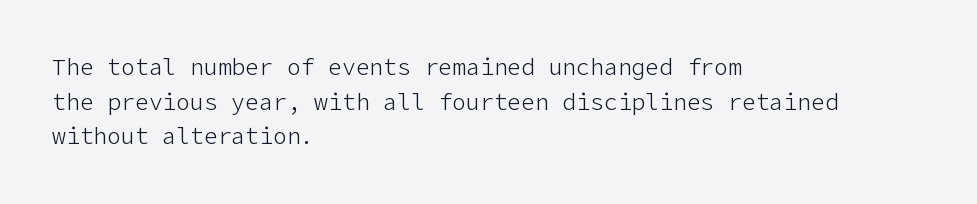
Vertical strokes here are truly vertical. Is the block centered? No — it sits flush against the left margin. Standard letterfit; no display-style spreading of the glyphs. This is not heavy type; no bold has been used.
